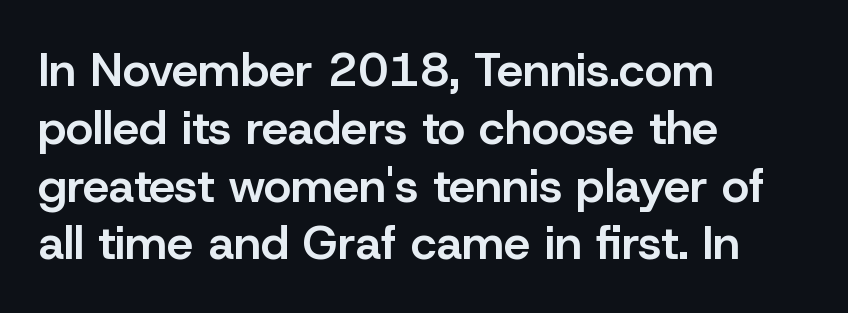
Q: Is the text bold? A: Semi-bold.
Q: Is the text italic (slanted)? A: No, it is upright.
Q: Is the typeface a serif or a sans-serif typeface? A: Sans-serif.
Q: Is the text underlined? A: No.
Q: How is the paragraph aligned? A: Left-aligned.
Q: Is the spacing between letters normal or unusually wide? A: Normal.
Q: Width (condensed, normal, or wide)? A: Normal.
Q: Stroke contrast? A: Low.
Q: x-height? A: Medium.
Q: Monospaced? A: No.
